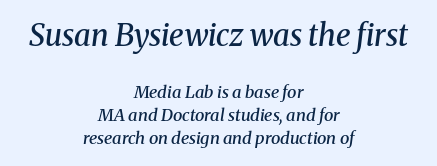
Q: Is the text bold? A: Semi-bold.
Q: Is the text italic (slanted)? A: Yes, it leans right by about 8 degrees.
Q: Is the typeface a serif or a sans-serif typeface? A: Serif.
Q: Is the text underlined? A: No.
Q: How is the paragraph aligned? A: Centered.
Q: Is the spacing between letters normal or unusually wide? A: Normal.
Q: Is the spacing between lines tight, normal or loose? A: Normal.
Q: Which block of text is set in a larger size, the first (top) or the second (bottom)? A: The first (top) one.
Q: Width (condensed, normal, or wide)? A: Normal.
Q: Stroke contrast? A: Medium.
Q: x-height? A: Medium.
Q: Monospaced? A: No.
